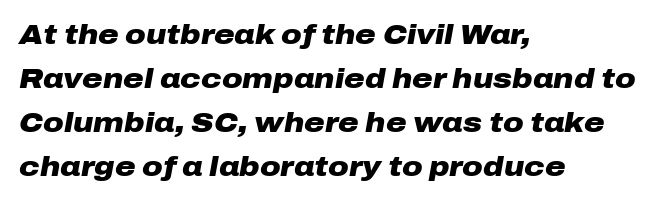
The image shows 28 px heavy, wide type, italic (leaning right); set left-aligned, normal line spacing (1.57x), normal letter spacing, not underlined; low stroke contrast and a medium x-height.
